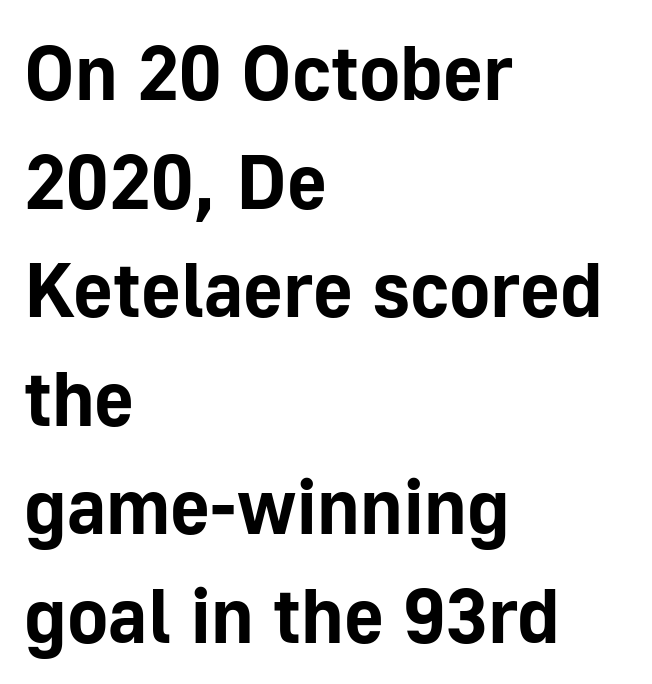
{"serif": "no", "italic": "no", "bold": "yes", "weight": "bold", "width": "normal", "stroke_contrast": "low", "x_height": "medium", "monospaced": "no", "underline": "no", "align": "left", "line_spacing": "normal", "line_spacing_ratio": 1.41, "letter_spacing": "normal", "letter_spacing_em": 0.0, "glyph_px": 77}
